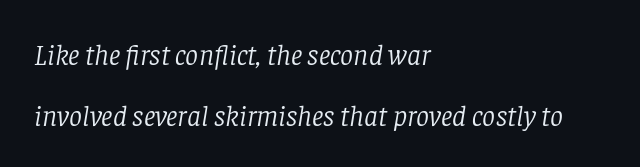
Compared with ordinary roman type, these characters are visibly tilted. Notice how the passage keeps a crisp vertical edge on the left only. Descenders hang freely into open space. In terms of letterspacing, this is plain default setting. Look at the bottom of the vertical strokes: they flare into serifs here.
